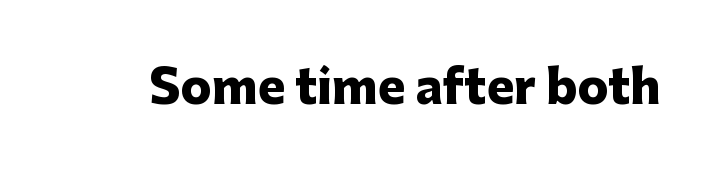
This rendering features lettering with no underline. The type sits square on the baseline with zero lean. Unlike a traditional serif, this face leaves its strokes unadorned. Is this a fixed-width face? No — the glyphs have proportional, varying widths.
